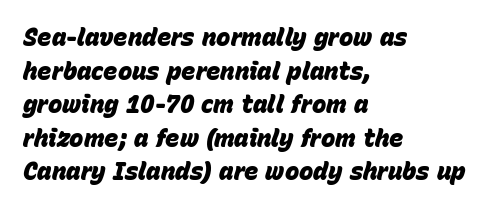
Q: Is the text bold? A: Yes.
Q: Is the text italic (slanted)? A: Yes, it leans right by about 15 degrees.
Q: Is the text underlined? A: No.
Q: How is the paragraph aligned? A: Left-aligned.
Q: Is the spacing between letters normal or unusually wide? A: Normal.
Q: Is the spacing between lines tight, normal or loose? A: Normal.
